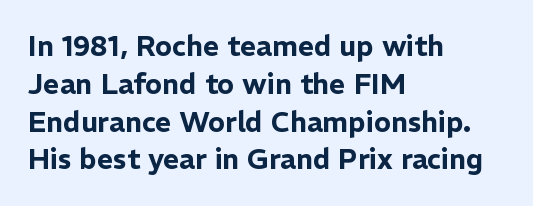
The image shows 28 px sans-serif type, upright; set left-aligned, normal line spacing (1.35x), normal letter spacing, not underlined; low stroke contrast and a medium x-height.
